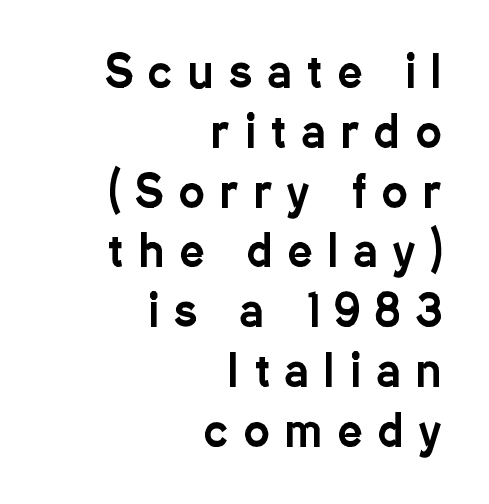
The area under the type is left untouched. In terms of letterform style, serifs are entirely absent. Every character sits straight up, as roman type does. The lines in this sample share a right terminus and differ only in where they begin. You could not count columns in this text — the font is proportionally spaced.
